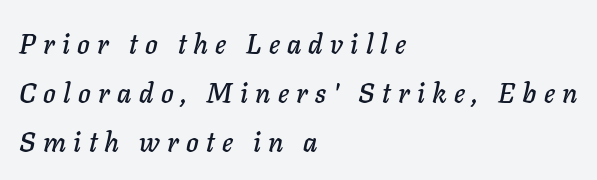
{"italic": "yes", "lean": "right", "slant_degrees": 11, "underline": "no", "align": "left", "line_spacing_ratio": 1.81, "letter_spacing": "wide", "letter_spacing_em": 0.27, "glyph_px": 27}
